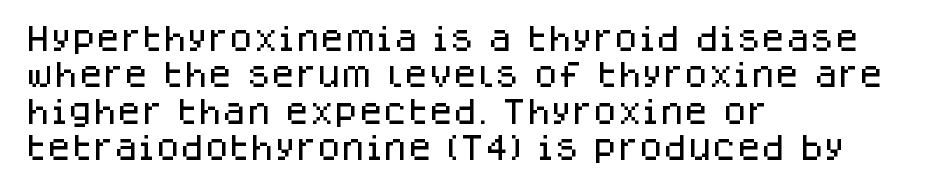
The image shows 28 px sans-serif type, upright; set left-aligned, normal line spacing (1.3x), normal letter spacing, not underlined; low stroke contrast and a large x-height.
